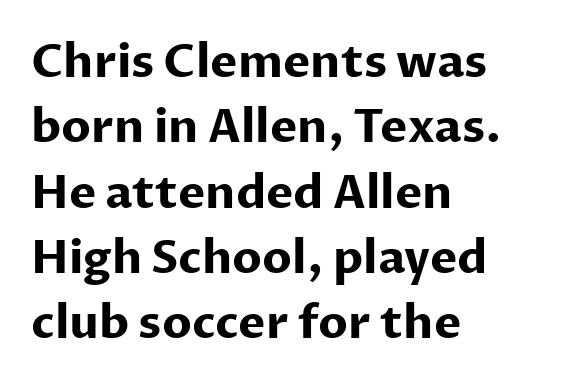
The image shows 46 px bold sans-serif type, upright; set left-aligned, normal line spacing (1.42x), normal letter spacing, not underlined; low stroke contrast and a medium x-height.
